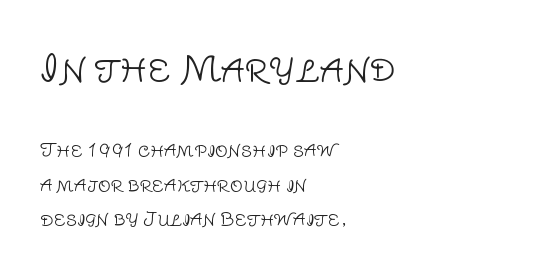
{"serif": "no", "bold": "no", "weight": "light", "width": "normal", "stroke_contrast": "low", "x_height": "large", "monospaced": "no", "underline": "no", "align": "left", "line_spacing": "loose", "line_spacing_ratio": 1.92, "letter_spacing": "normal", "letter_spacing_em": 0.0, "larger_block": "first", "size_ratio": 1.94, "glyph_px": 35}
